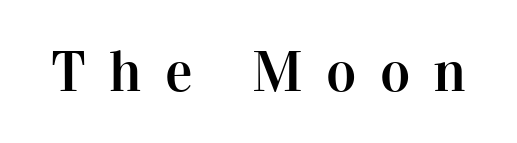
The image shows 58 px serif type, upright; set unusually wide letter spacing (+0.4 em), not underlined; high stroke contrast and a medium x-height.
